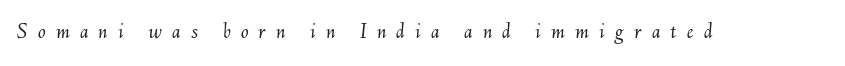
You could only call the tracking loose — the letters float apart. The axis of the letterforms is tilted away from vertical. The face looks like a standard text weight, possibly lighter. Clear beneath every line of the passage.
